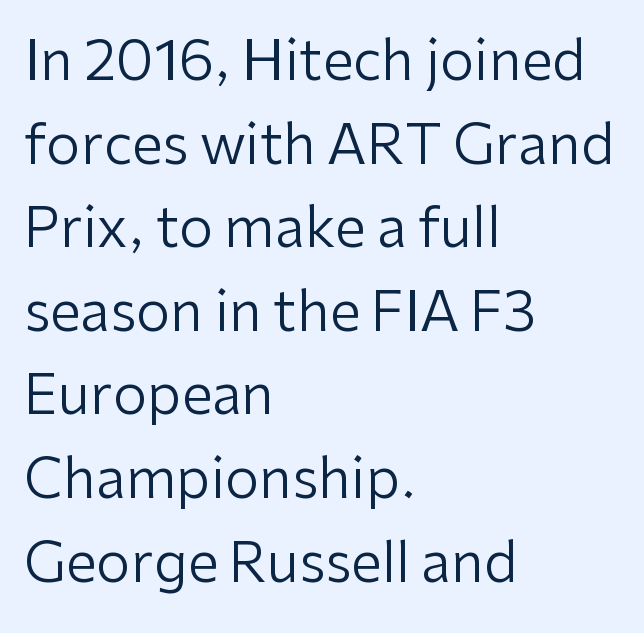
Q: Is the text bold? A: No.
Q: Is the text italic (slanted)? A: No, it is upright.
Q: Is the typeface a serif or a sans-serif typeface? A: Sans-serif.
Q: Is the text underlined? A: No.
Q: How is the paragraph aligned? A: Left-aligned.
Q: Is the spacing between letters normal or unusually wide? A: Normal.
Q: Is the spacing between lines tight, normal or loose? A: Normal.
Q: Width (condensed, normal, or wide)? A: Normal.
Q: Stroke contrast? A: Low.
Q: x-height? A: Medium.
Q: Monospaced? A: No.
